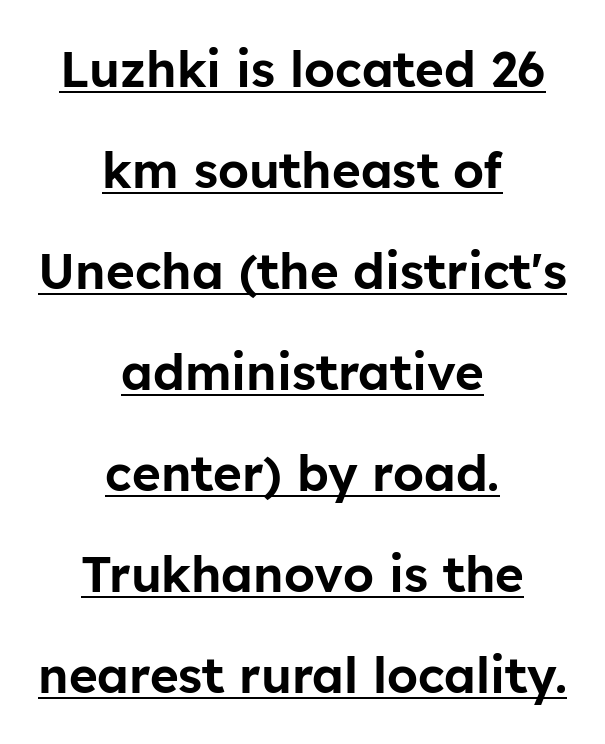
{"serif": "no", "italic": "no", "width": "normal", "stroke_contrast": "low", "x_height": "medium", "monospaced": "no", "underline": "yes", "align": "center", "line_spacing": "loose", "line_spacing_ratio": 2.06, "letter_spacing": "normal", "letter_spacing_em": 0.0, "glyph_px": 49}
